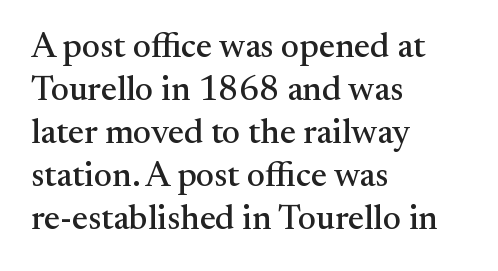
{"serif": "yes", "italic": "no", "width": "normal", "stroke_contrast": "medium", "x_height": "small", "monospaced": "no", "underline": "no", "align": "left", "line_spacing_ratio": 1.23, "letter_spacing": "normal", "letter_spacing_em": 0.0, "glyph_px": 35}
